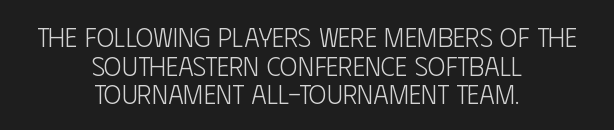
Plain, unruled lines of type. Heft: none added — not bold. Does the lettering tilt? It doesn't — this is upright. Each line is balanced around a shared central axis. The passage shown has conventional tracking throughout. The lines are packed closely together with very little leading.
